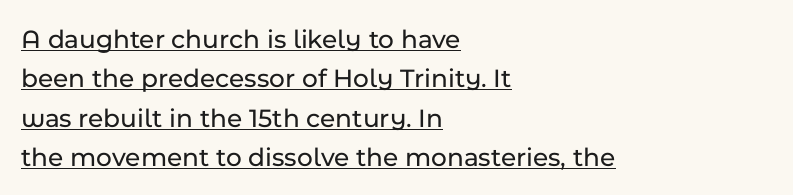
Q: Is the text italic (slanted)? A: No, it is upright.
Q: Is the text underlined? A: Yes.
Q: How is the paragraph aligned? A: Left-aligned.
Q: Is the spacing between letters normal or unusually wide? A: Normal.
Q: Is the spacing between lines tight, normal or loose? A: Normal.
